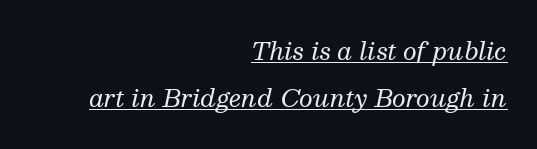
Compared with ordinary roman type, these characters are visibly tilted. These lines are set flush right with a ragged left edge. The horizontal fit of the characters is conventional and even. A rule runs beneath these lines of type. Heft: none added — not bold. A typesetter would call this leading open, well beyond the default.
